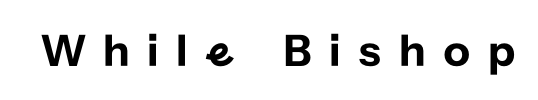
The image shows 47 px sans-serif type, upright; set unusually wide letter spacing (+0.37 em), not underlined; low stroke contrast and a medium x-height.
